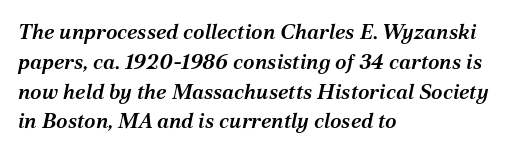
I'd describe the lettering as semibold — firm but not a full bold. Check the space under the baseline: it is left empty. All the whitespace from short lines collects on the right. Rendered with sloped, italic letterforms. The letterforms sit shoulder to shoulder at normal distance. Interline gaps are of average width in this sample.
